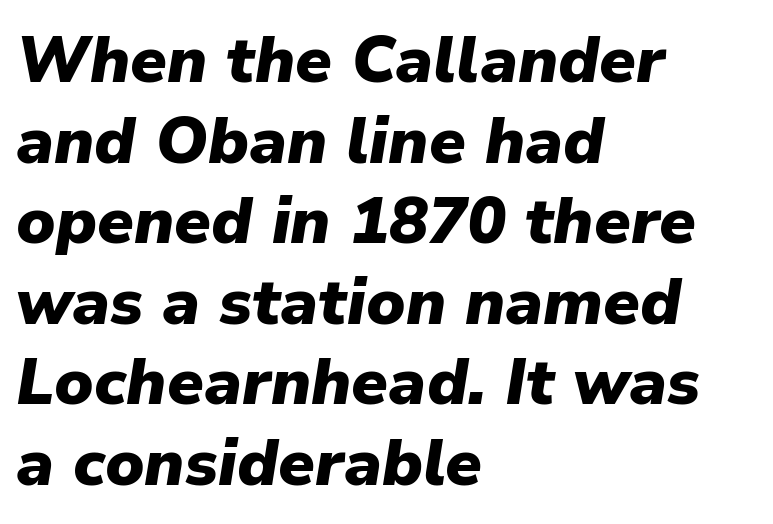
Each row of text sits above clean, open space. A typesetter would call this proportional, since set widths differ per character. The text carries the slant typical of an italic or oblique font. The ragged edge is on the right, which tells us the setting is flush left. Does the weight exceed regular? Yes, all the way to bold. Compared with typical body copy, the letter spacing here is the same.
